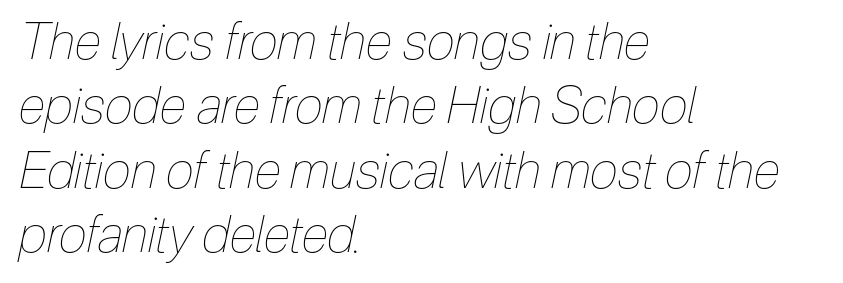
Q: Is the text bold? A: No.
Q: Is the text italic (slanted)? A: Yes, it leans right by about 12 degrees.
Q: Is the text underlined? A: No.
Q: How is the paragraph aligned? A: Left-aligned.
Q: Is the spacing between letters normal or unusually wide? A: Normal.
Q: Is the spacing between lines tight, normal or loose? A: Normal.
Q: Width (condensed, normal, or wide)? A: Condensed.
Q: Stroke contrast? A: Low.
Q: x-height? A: Medium.
Q: Monospaced? A: No.
